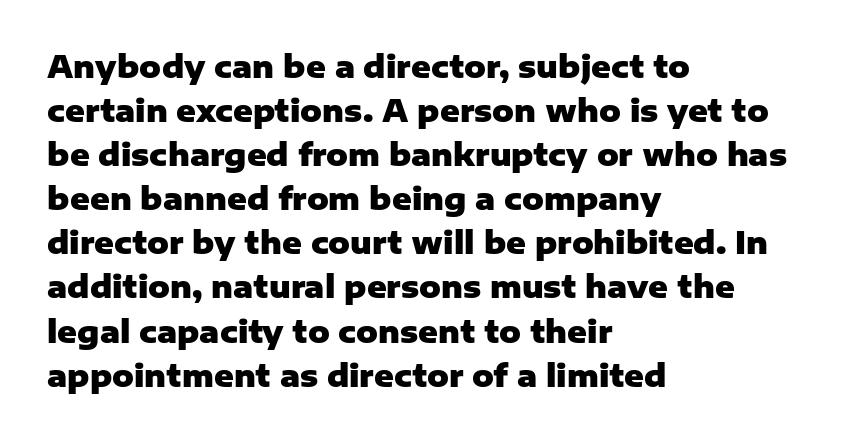
Q: Is the text bold? A: Yes.
Q: Is the text italic (slanted)? A: No, it is upright.
Q: Is the typeface a serif or a sans-serif typeface? A: Sans-serif.
Q: Is the text underlined? A: No.
Q: How is the paragraph aligned? A: Left-aligned.
Q: Is the spacing between letters normal or unusually wide? A: Normal.
Q: Is the spacing between lines tight, normal or loose? A: Normal.
Q: Width (condensed, normal, or wide)? A: Normal.
Q: Stroke contrast? A: Low.
Q: x-height? A: Medium.
Q: Monospaced? A: No.
